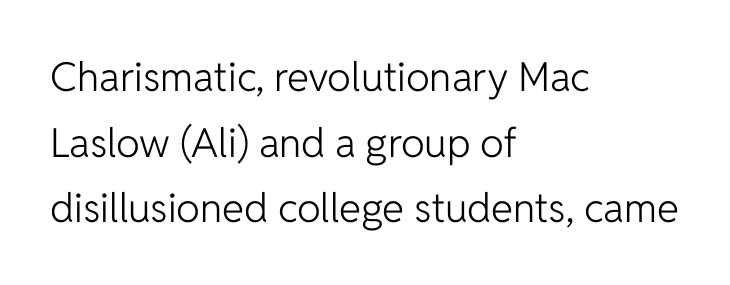
The lines sit at an ordinary, default distance from one another. How are the letters spaced? Ordinarily, with no added tracking. Is there any slant? The stems are plumb. No chunkiness to these letters — they're not bold. The area under the type is left untouched. Is this a sans? Yes — the strokes have no serifs.
